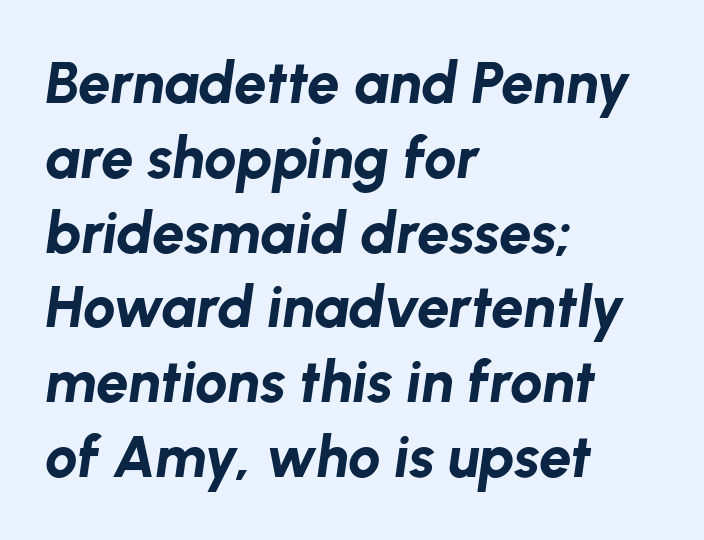
{"italic": "yes", "lean": "right", "slant_degrees": 8, "bold": "yes", "weight": "bold", "width": "normal", "stroke_contrast": "low", "x_height": "medium", "monospaced": "no", "underline": "no", "align": "left", "line_spacing": "normal", "line_spacing_ratio": 1.29, "letter_spacing": "normal", "letter_spacing_em": 0.0, "glyph_px": 58}
